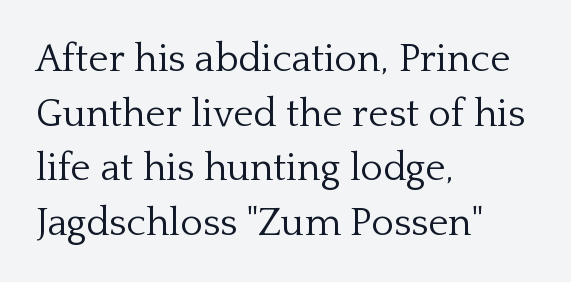
The image shows 39 px light serif type, upright; set left-aligned, normal line spacing (1.4x), normal letter spacing, not underlined; low stroke contrast and a medium x-height.
